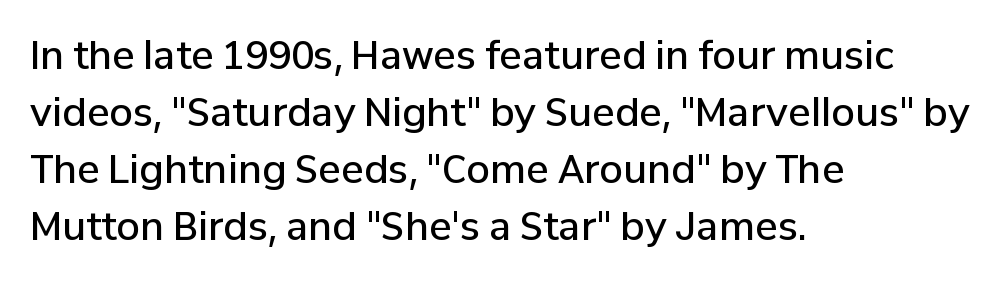
{"serif": "no", "italic": "no", "bold": "semi", "weight": "semibold", "width": "normal", "stroke_contrast": "low", "x_height": "medium", "monospaced": "no", "underline": "no", "align": "left", "line_spacing": "normal", "line_spacing_ratio": 1.5, "letter_spacing": "normal", "letter_spacing_em": 0.0, "glyph_px": 38}
